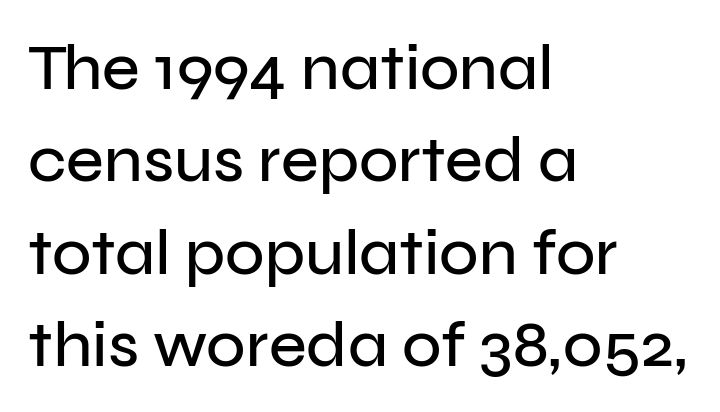
Q: Is the text italic (slanted)? A: No, it is upright.
Q: Is the typeface a serif or a sans-serif typeface? A: Sans-serif.
Q: Is the text underlined? A: No.
Q: How is the paragraph aligned? A: Left-aligned.
Q: Is the spacing between letters normal or unusually wide? A: Normal.
Q: Is the spacing between lines tight, normal or loose? A: Normal.
Q: Width (condensed, normal, or wide)? A: Normal.
Q: Stroke contrast? A: Low.
Q: x-height? A: Medium.
Q: Monospaced? A: No.
